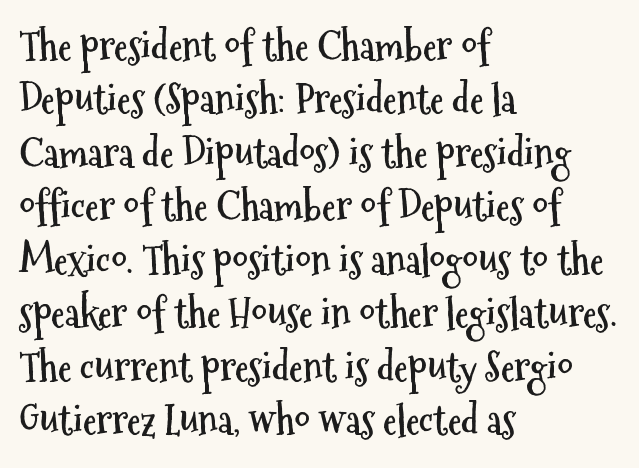
{"serif": "no", "italic": "no", "bold": "yes", "weight": "semibold", "width": "condensed", "stroke_contrast": "medium", "x_height": "medium", "monospaced": "no", "underline": "no", "align": "left", "line_spacing": "normal", "line_spacing_ratio": 1.37, "letter_spacing": "normal", "letter_spacing_em": 0.0, "glyph_px": 39}
